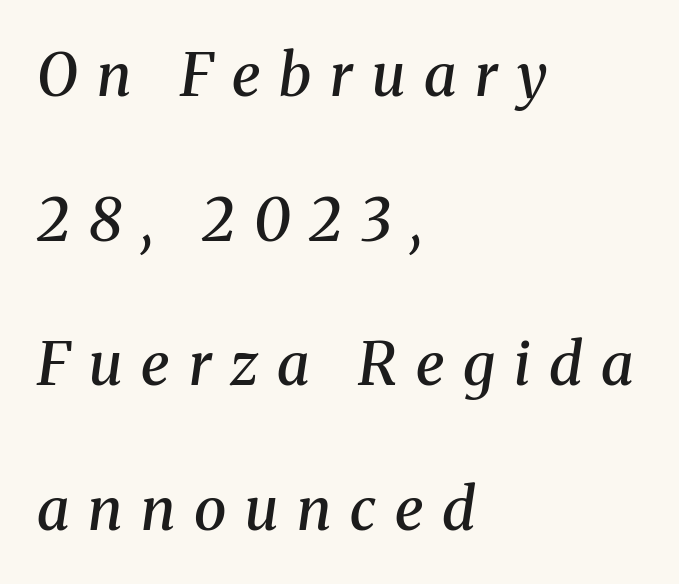
Q: Is the text bold? A: Semi-bold.
Q: Is the text italic (slanted)? A: Yes, it leans right by about 8 degrees.
Q: Is the typeface a serif or a sans-serif typeface? A: Serif.
Q: Is the text underlined? A: No.
Q: How is the paragraph aligned? A: Left-aligned.
Q: Is the spacing between letters normal or unusually wide? A: Unusually wide.
Q: Is the spacing between lines tight, normal or loose? A: Loose.
Q: Width (condensed, normal, or wide)? A: Normal.
Q: Stroke contrast? A: Medium.
Q: x-height? A: Medium.
Q: Monospaced? A: No.
